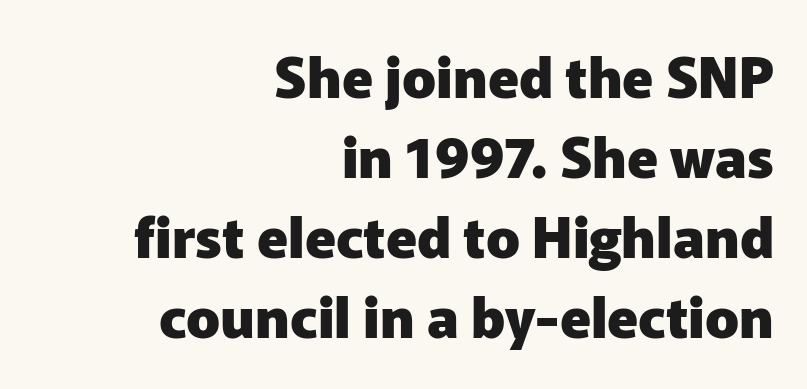
The image shows 56 px heavy sans-serif type, upright; set right-aligned, normal line spacing (1.43x), normal letter spacing, not underlined; low stroke contrast and a medium x-height.
